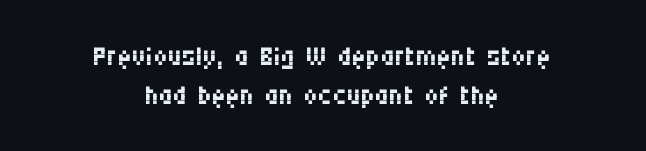
Q: Is the text bold? A: No.
Q: Is the text italic (slanted)? A: No, it is upright.
Q: Is the typeface a serif or a sans-serif typeface? A: Sans-serif.
Q: Is the text underlined? A: No.
Q: How is the paragraph aligned? A: Centered.
Q: Is the spacing between letters normal or unusually wide? A: Normal.
Q: Is the spacing between lines tight, normal or loose? A: Tight.
Q: Width (condensed, normal, or wide)? A: Condensed.
Q: Stroke contrast? A: Medium.
Q: x-height? A: Large.
Q: Monospaced? A: No.
